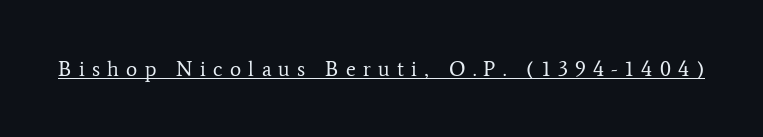
Q: Is the text bold? A: No.
Q: Is the text italic (slanted)? A: No, it is upright.
Q: Is the text underlined? A: Yes.
Q: Is the spacing between letters normal or unusually wide? A: Unusually wide.
